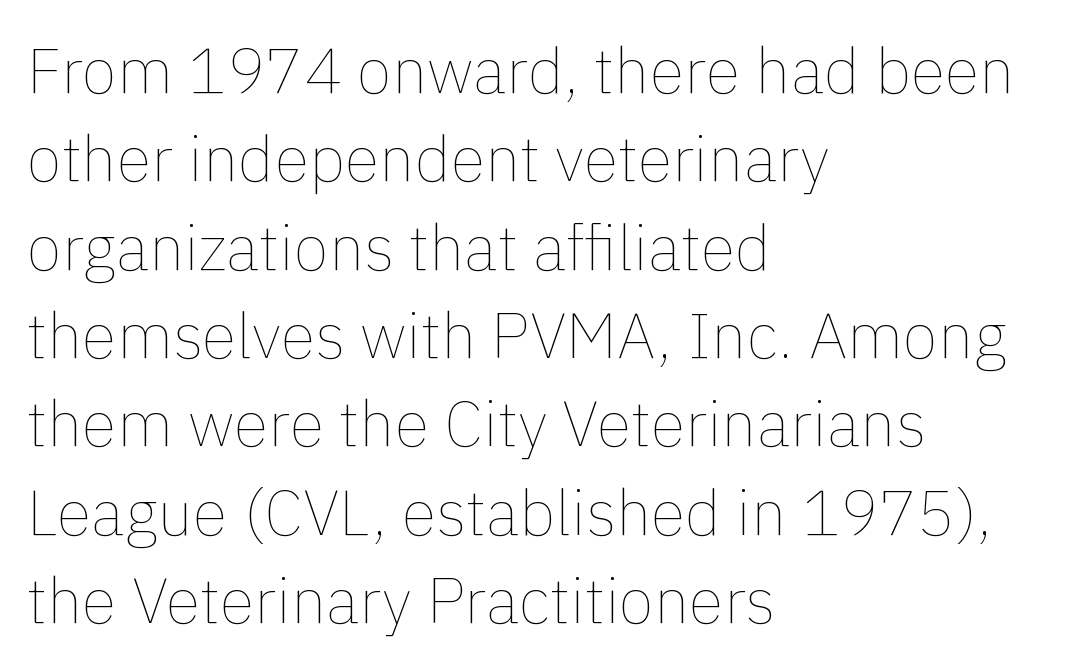
{"italic": "no", "bold": "no", "weight": "thin", "width": "normal", "x_height": "medium", "monospaced": "no", "underline": "no", "align": "left", "line_spacing": "normal", "line_spacing_ratio": 1.38, "letter_spacing": "normal", "letter_spacing_em": 0.0, "glyph_px": 64}
